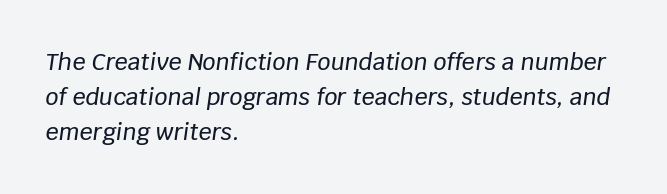
Q: Is the text italic (slanted)? A: Yes, it leans right by about 8 degrees.
Q: Is the text underlined? A: No.
Q: How is the paragraph aligned? A: Left-aligned.
Q: Is the spacing between letters normal or unusually wide? A: Normal.
Q: Is the spacing between lines tight, normal or loose? A: Normal.
